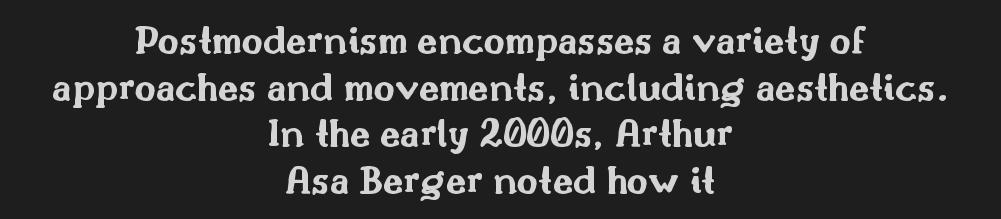
{"serif": "no", "italic": "no", "bold": "yes", "weight": "bold", "width": "wide", "stroke_contrast": "medium", "x_height": "small", "monospaced": "no", "underline": "no", "align": "center", "line_spacing": "tight", "line_spacing_ratio": 1.14, "letter_spacing": "normal", "letter_spacing_em": 0.0, "glyph_px": 41}
